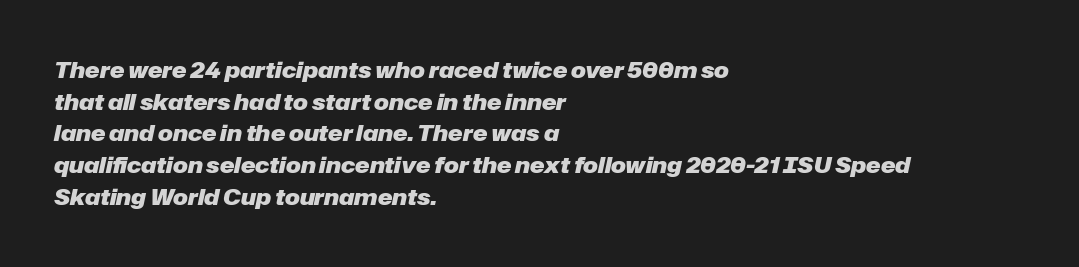
Q: Is the text bold? A: Yes.
Q: Is the text italic (slanted)? A: Yes, it leans right by about 12 degrees.
Q: Is the text underlined? A: No.
Q: How is the paragraph aligned? A: Left-aligned.
Q: Is the spacing between letters normal or unusually wide? A: Normal.
Q: Is the spacing between lines tight, normal or loose? A: Normal.
